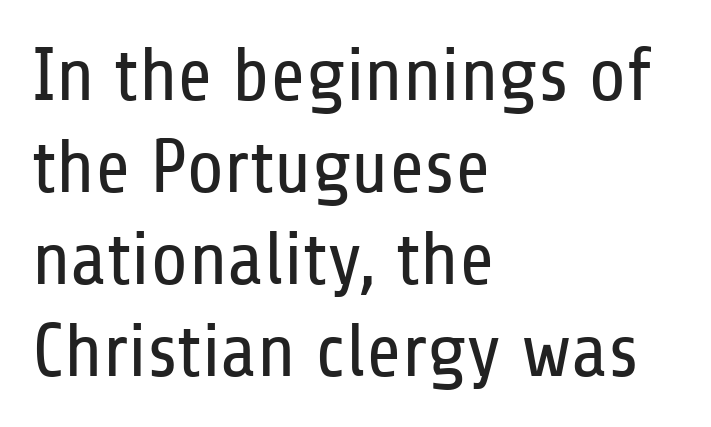
{"serif": "no", "italic": "no", "bold": "no", "weight": "regular", "width": "condensed", "stroke_contrast": "low", "x_height": "medium", "monospaced": "no", "underline": "no", "align": "left", "line_spacing_ratio": 1.21, "letter_spacing": "normal", "letter_spacing_em": 0.0, "glyph_px": 76}
